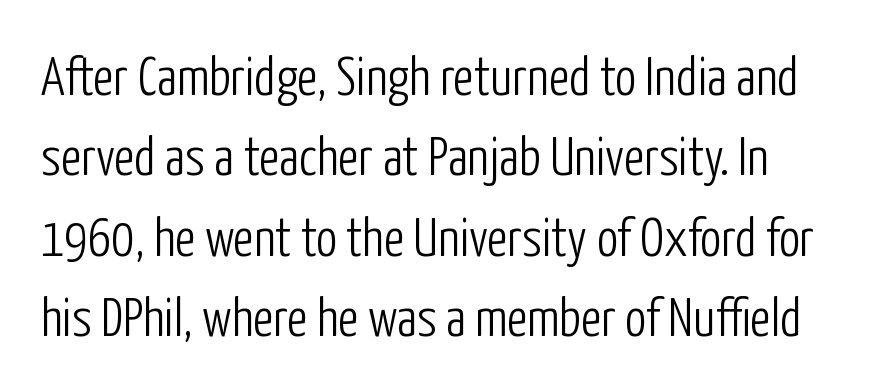
Q: Is the text bold? A: No.
Q: Is the text italic (slanted)? A: No, it is upright.
Q: Is the typeface a serif or a sans-serif typeface? A: Sans-serif.
Q: Is the text underlined? A: No.
Q: Is the spacing between letters normal or unusually wide? A: Normal.
Q: Is the spacing between lines tight, normal or loose? A: Normal.
Q: Width (condensed, normal, or wide)? A: Condensed.
Q: Stroke contrast? A: Low.
Q: x-height? A: Medium.
Q: Monospaced? A: No.
